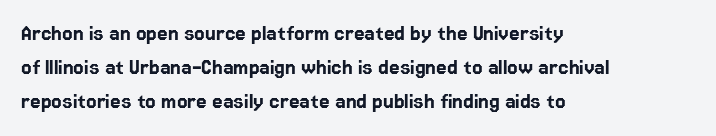
{"italic": "no", "underline": "no", "align": "left", "line_spacing": "normal", "line_spacing_ratio": 1.42, "letter_spacing": "normal", "letter_spacing_em": 0.0, "glyph_px": 24}
